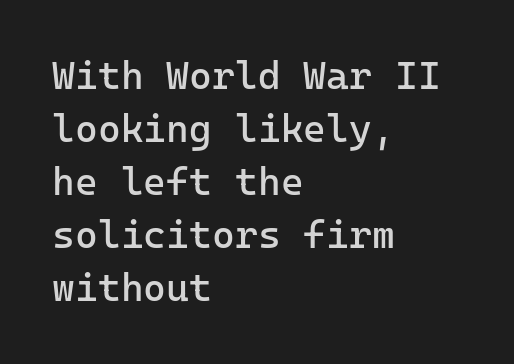
{"serif": "no", "italic": "no", "bold": "no", "weight": "regular", "width": "normal", "stroke_contrast": "low", "x_height": "medium", "underline": "no", "align": "left", "line_spacing": "normal", "line_spacing_ratio": 1.36, "letter_spacing": "normal", "letter_spacing_em": 0.0, "glyph_px": 39}
